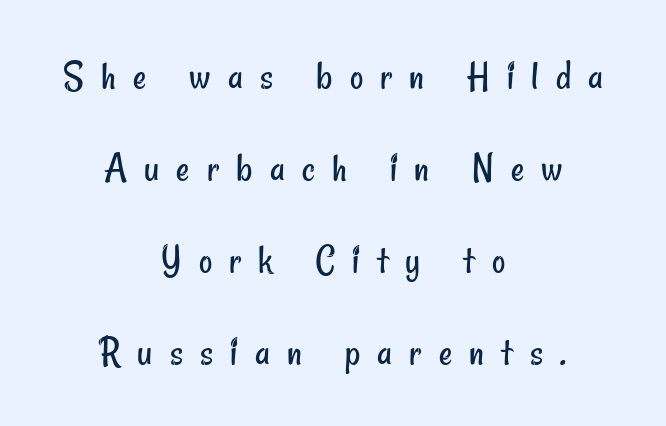
{"serif": "no", "bold": "no", "weight": "regular", "width": "condensed", "stroke_contrast": "low", "x_height": "small", "monospaced": "no", "underline": "no", "align": "center", "line_spacing": "loose", "line_spacing_ratio": 2.24, "letter_spacing": "wide", "letter_spacing_em": 0.42, "glyph_px": 41}
